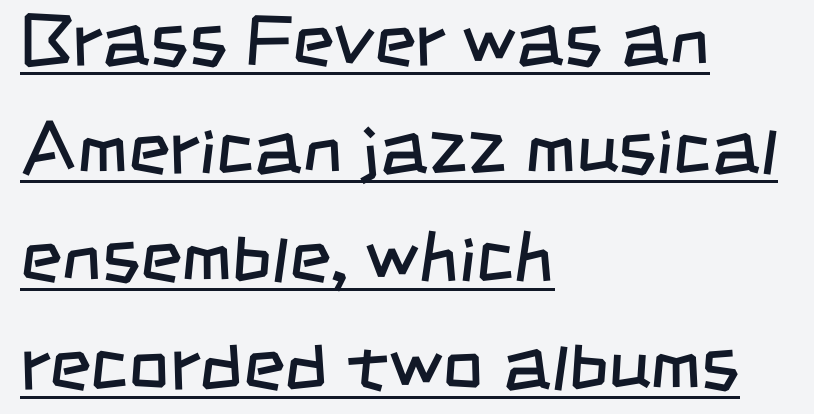
The image shows 72 px regular-weight, condensed sans-serif type; set left-aligned, normal line spacing (1.5x), normal letter spacing, underlined; low stroke contrast and a large x-height.
